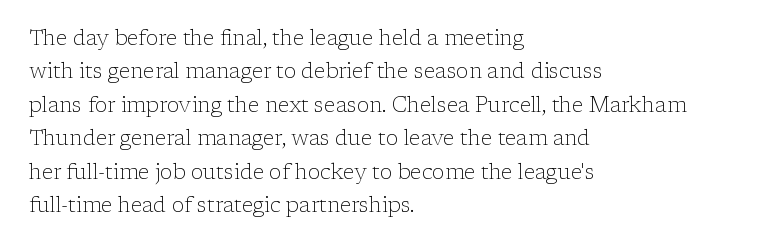
The image shows 21 px text type, upright; set left-aligned, normal line spacing (1.59x), normal letter spacing, not underlined.
